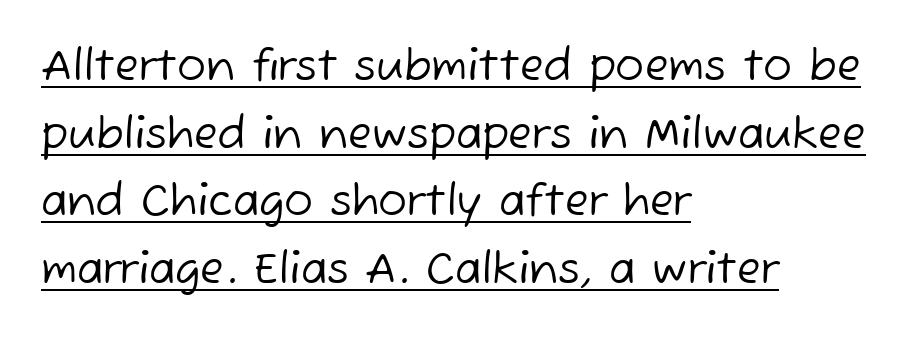
Q: Is the text bold? A: No.
Q: Is the typeface a serif or a sans-serif typeface? A: Sans-serif.
Q: Is the text underlined? A: Yes.
Q: How is the paragraph aligned? A: Left-aligned.
Q: Is the spacing between letters normal or unusually wide? A: Normal.
Q: Is the spacing between lines tight, normal or loose? A: Normal.
Q: Width (condensed, normal, or wide)? A: Normal.
Q: Stroke contrast? A: Low.
Q: x-height? A: Medium.
Q: Monospaced? A: No.
